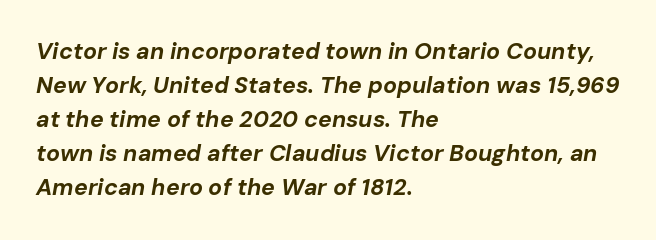
{"italic": "yes", "lean": "right", "slant_degrees": 10, "bold": "yes", "underline": "no", "align": "left", "line_spacing": "normal", "line_spacing_ratio": 1.48, "letter_spacing": "normal", "letter_spacing_em": 0.0, "glyph_px": 23}
